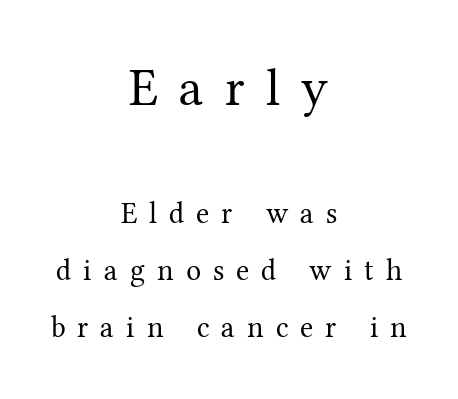
{"serif": "yes", "italic": "no", "bold": "no", "weight": "regular", "width": "normal", "stroke_contrast": "medium", "x_height": "medium", "monospaced": "no", "underline": "no", "align": "center", "line_spacing": "loose", "line_spacing_ratio": 1.91, "letter_spacing": "wide", "letter_spacing_em": 0.4, "larger_block": "first", "size_ratio": 1.77, "glyph_px": 53}
